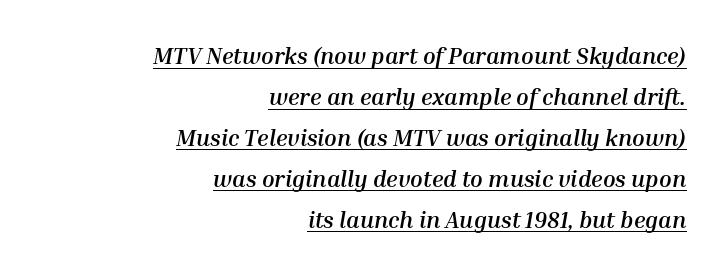
Right-aligned paragraph, ragged on the left. Has an underline been added? It has. Rendered with sloped, italic letterforms. The type is set solid horizontally, with unmodified tracking.
